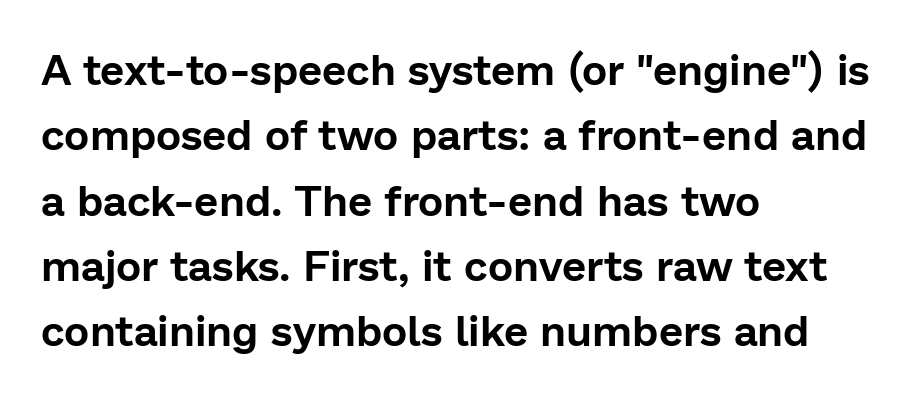
The zone under the glyphs is completely vacant. A typesetter would call this proportional, since set widths differ per character. These lines keep a tight, regular rhythm from letter to letter. Honestly, the row spacing looks completely unremarkable.
